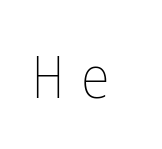
{"italic": "no", "bold": "no", "weight": "thin", "width": "condensed", "stroke_contrast": "low", "x_height": "medium", "underline": "no", "letter_spacing": "wide", "letter_spacing_em": 0.29, "glyph_px": 60}
